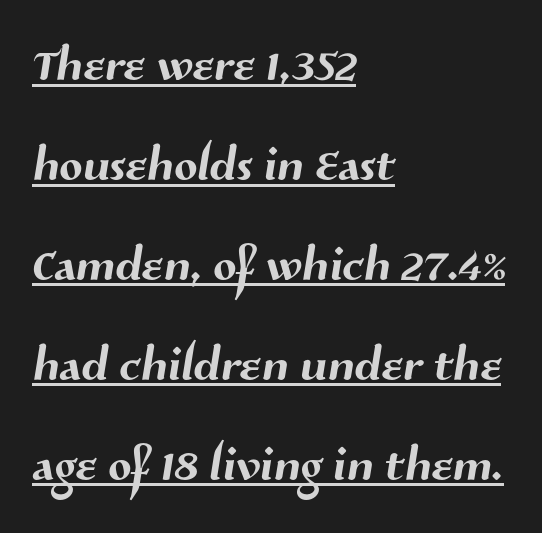
The image shows 68 px sans-serif type; set left-aligned, normal line spacing (1.47x), normal letter spacing, underlined; medium stroke contrast and a medium x-height.
